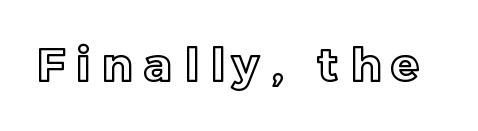
{"italic": "no", "width": "normal", "x_height": "medium", "monospaced": "no", "underline": "no", "letter_spacing": "wide", "letter_spacing_em": 0.25, "glyph_px": 46}
